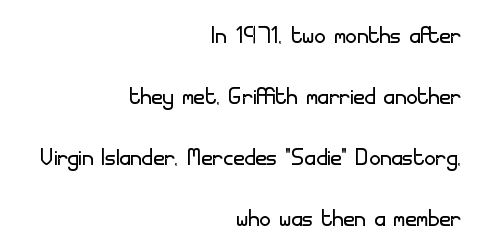
Q: Is the text bold? A: No.
Q: Is the text italic (slanted)? A: No, it is upright.
Q: Is the typeface a serif or a sans-serif typeface? A: Sans-serif.
Q: Is the text underlined? A: No.
Q: How is the paragraph aligned? A: Right-aligned.
Q: Is the spacing between letters normal or unusually wide? A: Normal.
Q: Is the spacing between lines tight, normal or loose? A: Loose.
Q: Width (condensed, normal, or wide)? A: Normal.
Q: Stroke contrast? A: Low.
Q: x-height? A: Small.
Q: Monospaced? A: No.
